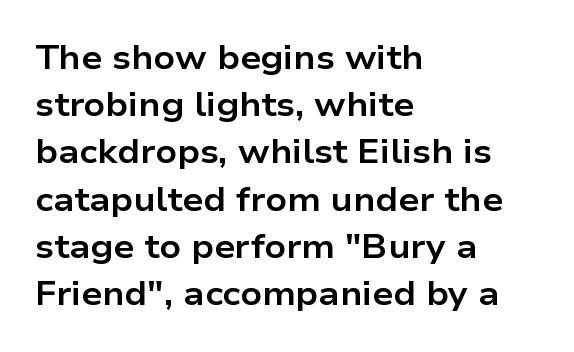
Q: Is the text bold? A: Yes.
Q: Is the text italic (slanted)? A: No, it is upright.
Q: Is the typeface a serif or a sans-serif typeface? A: Sans-serif.
Q: Is the text underlined? A: No.
Q: How is the paragraph aligned? A: Left-aligned.
Q: Is the spacing between letters normal or unusually wide? A: Normal.
Q: Is the spacing between lines tight, normal or loose? A: Normal.
Q: Width (condensed, normal, or wide)? A: Wide.
Q: Stroke contrast? A: Low.
Q: x-height? A: Medium.
Q: Monospaced? A: No.
